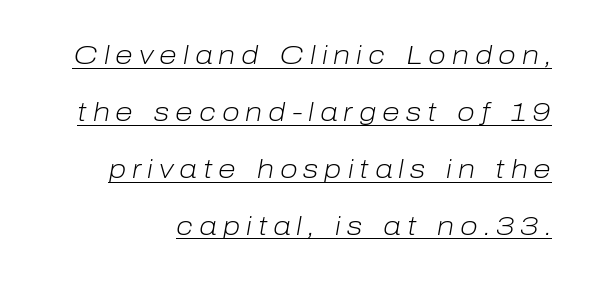
Q: Is the text bold? A: No.
Q: Is the text italic (slanted)? A: Yes, it leans right by about 10 degrees.
Q: Is the text underlined? A: Yes.
Q: How is the paragraph aligned? A: Right-aligned.
Q: Is the spacing between letters normal or unusually wide? A: Unusually wide.
Q: Is the spacing between lines tight, normal or loose? A: Loose.
